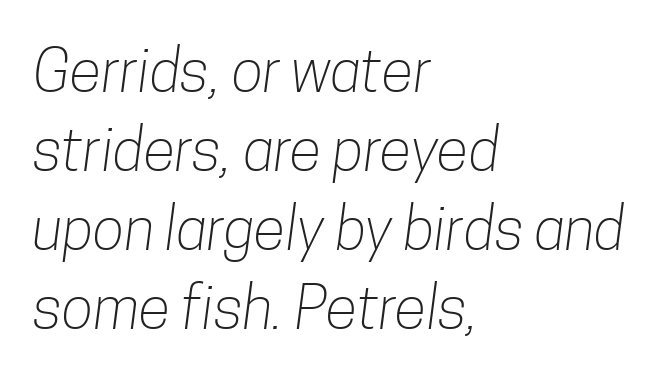
Q: Is the text bold? A: No.
Q: Is the typeface a serif or a sans-serif typeface? A: Sans-serif.
Q: Is the text underlined? A: No.
Q: How is the paragraph aligned? A: Left-aligned.
Q: Is the spacing between letters normal or unusually wide? A: Normal.
Q: Is the spacing between lines tight, normal or loose? A: Normal.
Q: Width (condensed, normal, or wide)? A: Condensed.
Q: Stroke contrast? A: Low.
Q: x-height? A: Medium.
Q: Monospaced? A: No.
